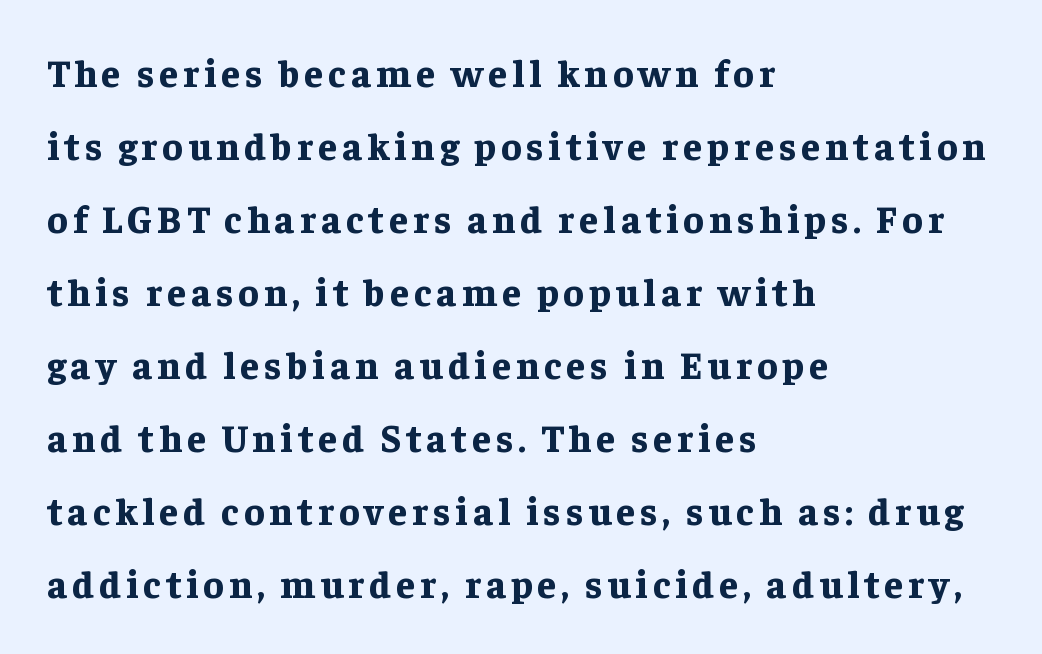
{"serif": "yes", "italic": "no", "bold": "yes", "weight": "bold", "width": "normal", "stroke_contrast": "low", "x_height": "medium", "monospaced": "no", "underline": "no", "align": "left", "line_spacing": "loose", "line_spacing_ratio": 1.92, "glyph_px": 38}
